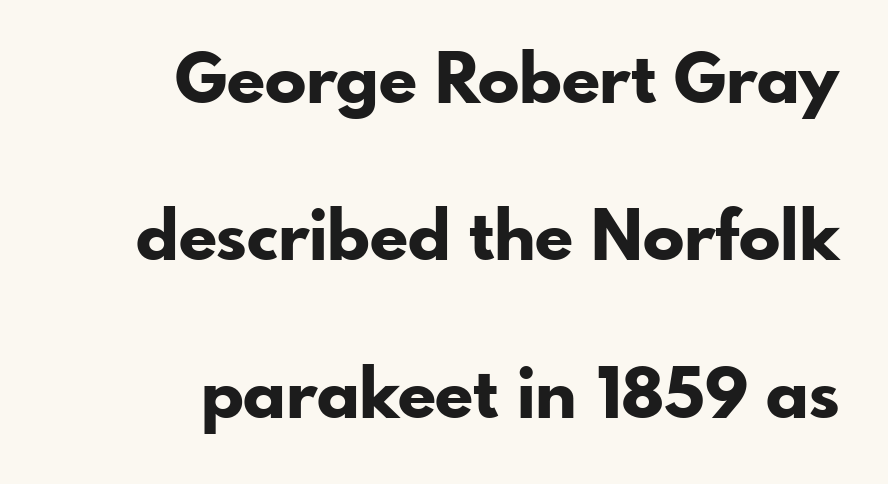
Q: Is the text bold? A: Yes.
Q: Is the text italic (slanted)? A: No, it is upright.
Q: Is the typeface a serif or a sans-serif typeface? A: Sans-serif.
Q: Is the text underlined? A: No.
Q: How is the paragraph aligned? A: Right-aligned.
Q: Is the spacing between letters normal or unusually wide? A: Normal.
Q: Is the spacing between lines tight, normal or loose? A: Loose.
Q: Width (condensed, normal, or wide)? A: Normal.
Q: Stroke contrast? A: Low.
Q: x-height? A: Small.
Q: Monospaced? A: No.
